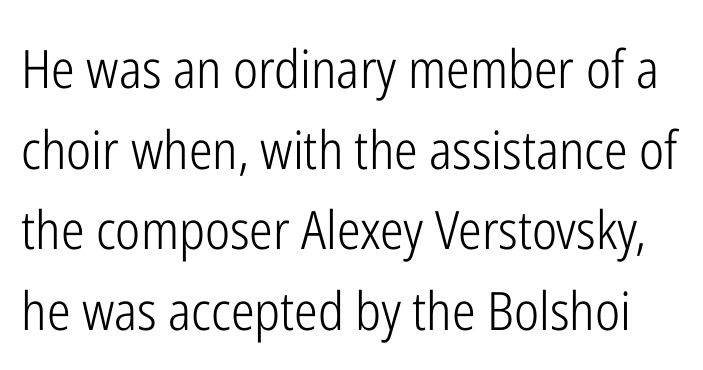
Q: Is the text bold? A: No.
Q: Is the text italic (slanted)? A: No, it is upright.
Q: Is the typeface a serif or a sans-serif typeface? A: Sans-serif.
Q: Is the text underlined? A: No.
Q: Is the spacing between letters normal or unusually wide? A: Normal.
Q: Is the spacing between lines tight, normal or loose? A: Normal.
Q: Width (condensed, normal, or wide)? A: Condensed.
Q: Stroke contrast? A: Low.
Q: x-height? A: Medium.
Q: Monospaced? A: No.
